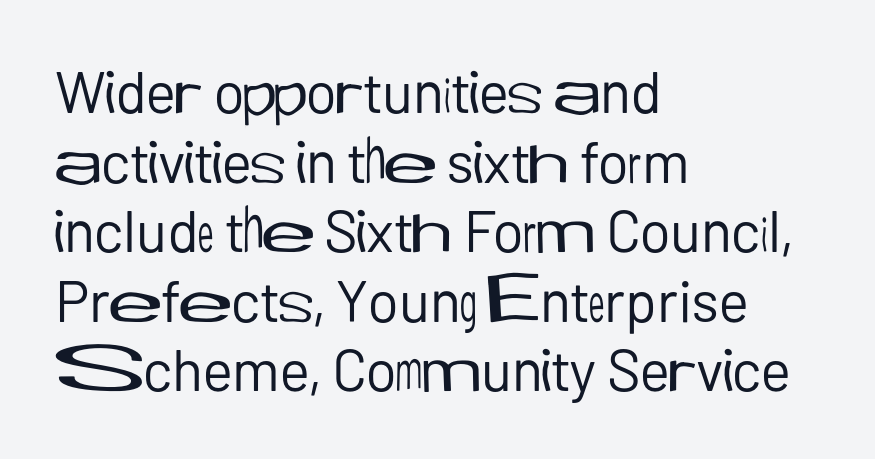
The image shows 58 px regular-weight sans-serif type, upright; set left-aligned, line spacing 1.2x, normal letter spacing, not underlined; low stroke contrast and a medium x-height.
